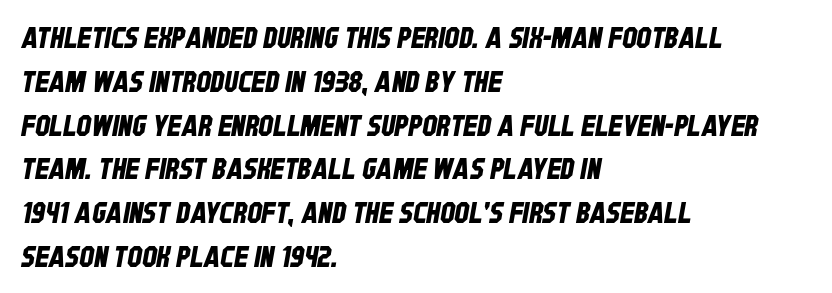
{"serif": "no", "width": "condensed", "stroke_contrast": "low", "x_height": "large", "monospaced": "no", "underline": "no", "align": "left", "line_spacing": "normal", "line_spacing_ratio": 1.51, "letter_spacing": "normal", "letter_spacing_em": 0.0, "glyph_px": 29}
